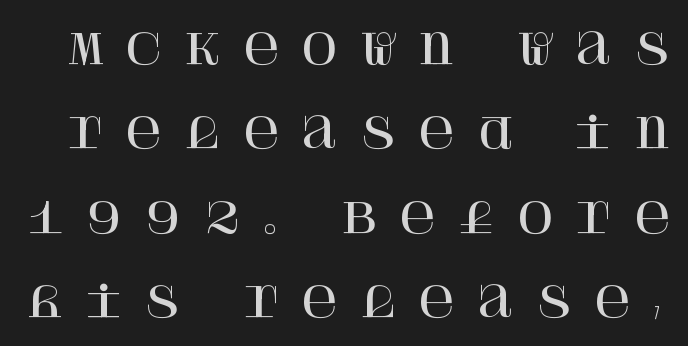
The image shows 41 px serif type, upright; set loose line spacing (2.06x), unusually wide letter spacing (+0.5 em), not underlined; high stroke contrast and a large x-height.
